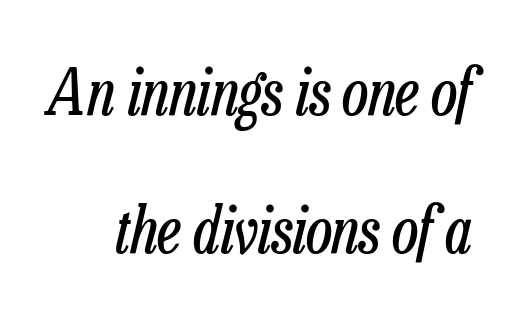
{"italic": "yes", "lean": "right", "slant_degrees": 13, "bold": "no", "weight": "regular", "width": "condensed", "stroke_contrast": "low", "x_height": "medium", "monospaced": "no", "underline": "no", "line_spacing": "loose", "line_spacing_ratio": 2.16, "letter_spacing": "normal", "letter_spacing_em": 0.0, "glyph_px": 64}
